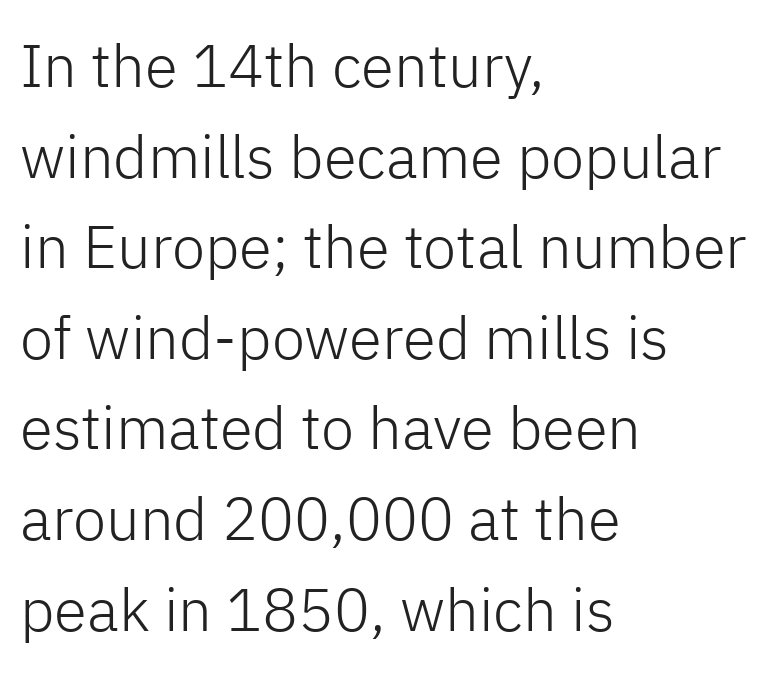
Every stem runs plumb, perpendicular to the baseline. Which margin do the lines hug? The left one — the right edge is uneven. A typesetter would call this leading conventional body-copy spacing. The type family on display is of the sans-serif kind.
